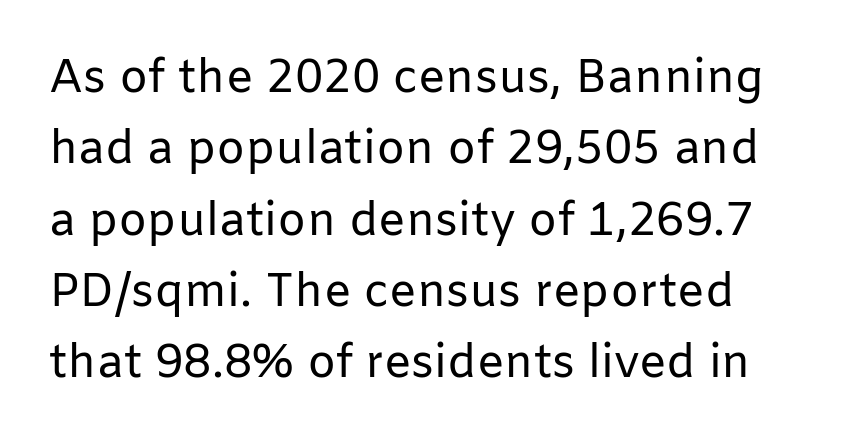
The image shows 46 px regular-weight sans-serif type, upright; set normal line spacing (1.55x), normal letter spacing, not underlined; low stroke contrast and a medium x-height.
